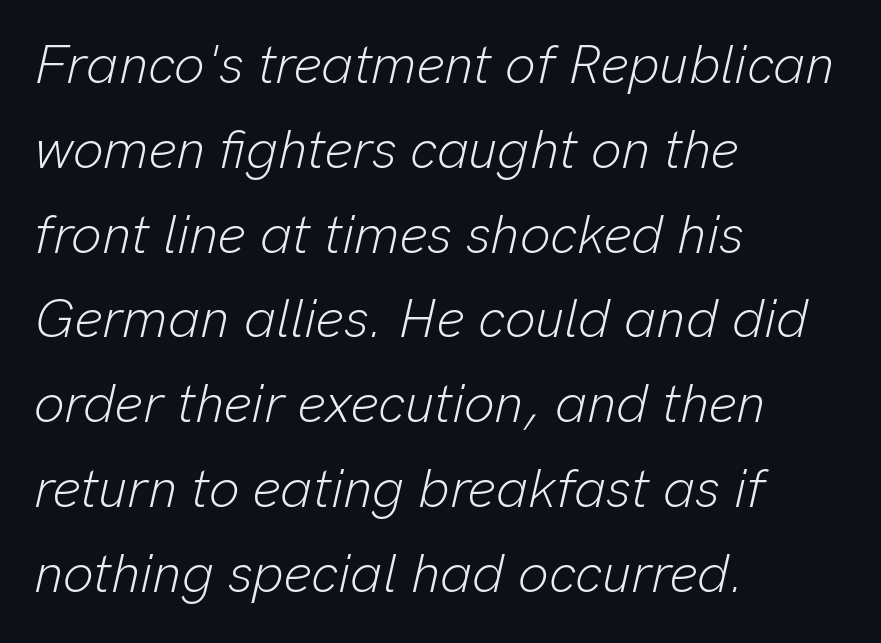
Slant detected: the letters are inclined. Does extra space separate the letters? No, they use regular spacing. Stems here are at most as thick as an everyday book face. Clear beneath every line of the passage. Leading matches the norm, producing a regular column.
